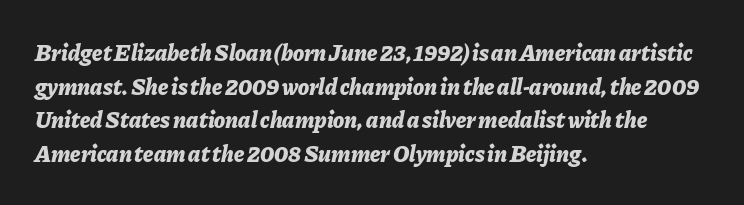
The image shows 23 px bold type, italic (leaning right); set left-aligned, normal line spacing (1.46x), normal letter spacing, not underlined.
